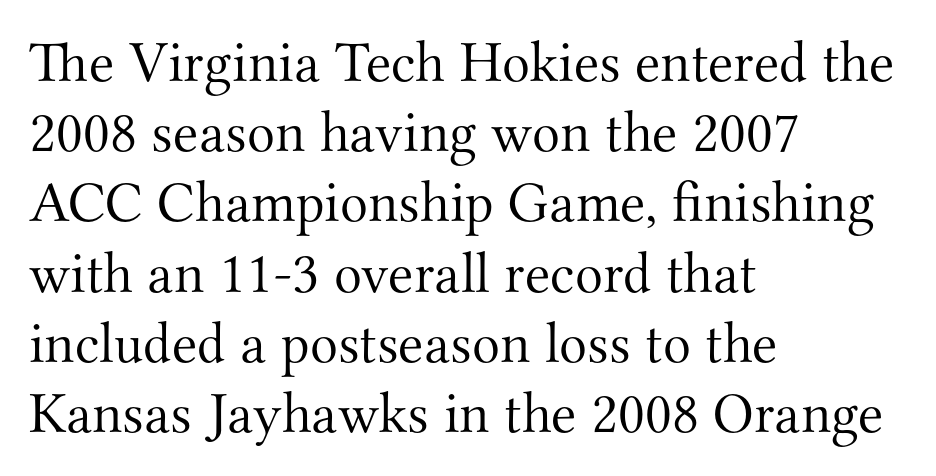
The lettering stays uniformly vertical, giving the passage a roman look. Is the block centered? No — it sits flush against the left margin. The face looks like a standard text weight, possibly lighter. Type style note: has serifs.
